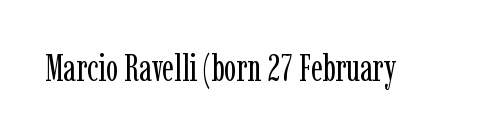
Students, note that the glyphs here touch the page at normal intervals. Descenders hang freely into open space. It's the straight-up-and-down kind of type. Each letter keeps its own natural width here, so spacing adapts to shape. A light-to-regular cut is what we see here. The face used here is seriffed, in the tradition of book romans.
